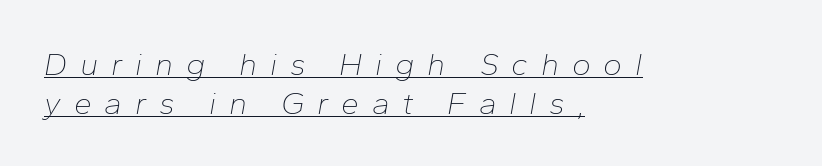
{"italic": "yes", "lean": "right", "slant_degrees": 10, "bold": "no", "weight": "thin", "width": "normal", "stroke_contrast": "low", "x_height": "medium", "monospaced": "no", "underline": "yes", "align": "left", "line_spacing_ratio": 1.21, "letter_spacing": "wide", "letter_spacing_em": 0.4, "glyph_px": 32}
